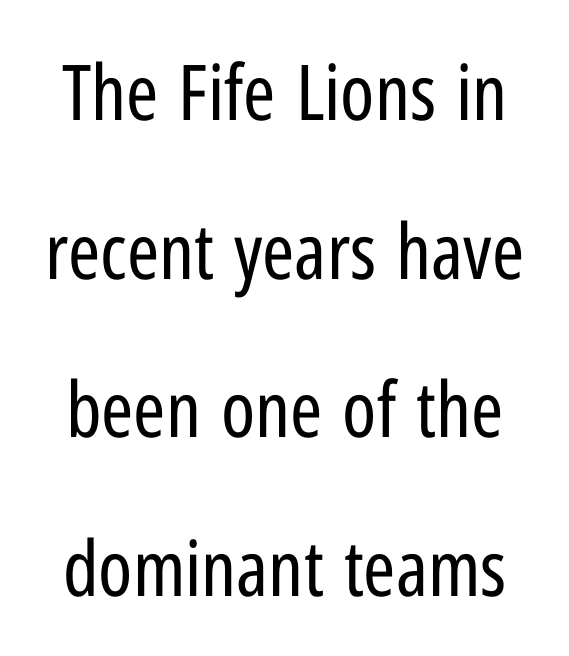
Think standard paragraph weight, or any step lighter than that. The gap between lines stays unmarked. Italic: no, the glyphs are upright roman. Tracking value appears to be zero — textbook default spacing.
